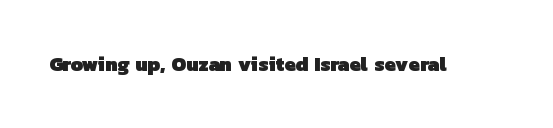
Standard letterfit; no display-style spreading of the glyphs. Plenty of ink on the page — the face is bold. The string is rendered with underlining switched off.
